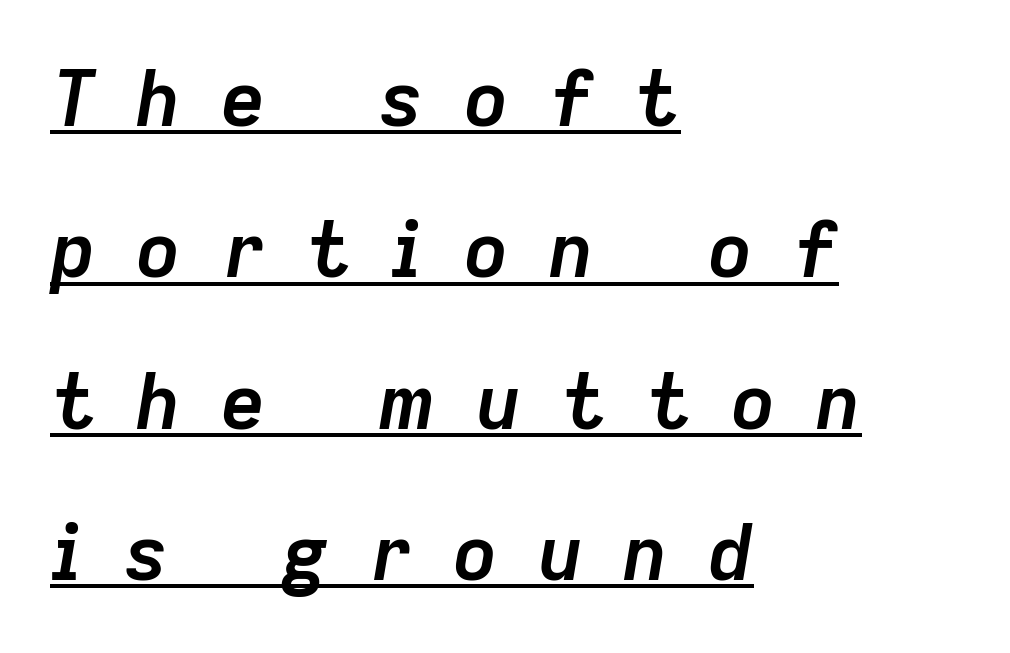
The typesetter has applied underlining to the passage shown. An italicized treatment has been applied to the whole sample. The rendering uses natural spacing where letterforms have individual widths. The font is running at its bold setting. Regarding leading, the lines here are spaced well apart.
